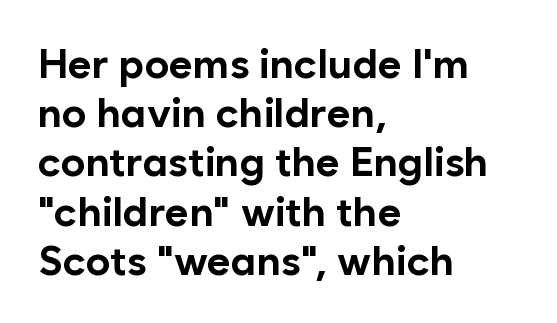
Horizontally, the lines are justified to the leading edge only. Descender tails drop into unmarked territory. The letterforms sit shoulder to shoulder at normal distance. The letters advance in unequal steps, a hallmark of proportional type. This is roman type, the default non-slanted kind.
